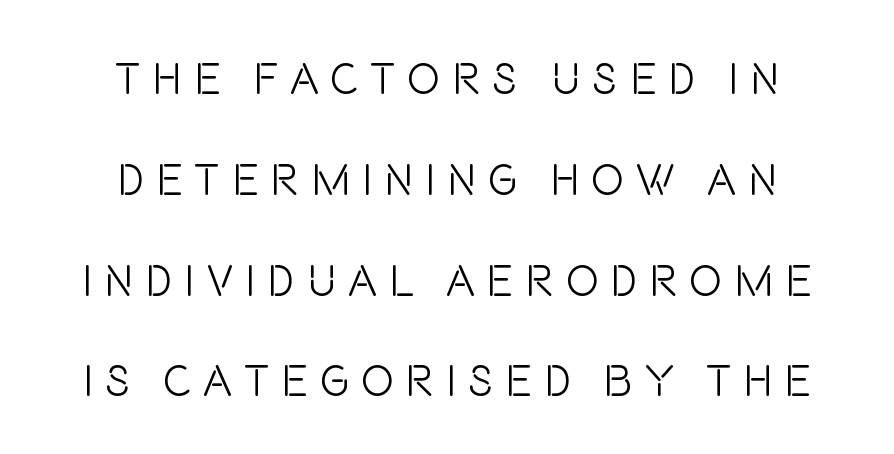
Q: Is the text bold? A: No.
Q: Is the text italic (slanted)? A: No, it is upright.
Q: Is the typeface a serif or a sans-serif typeface? A: Sans-serif.
Q: Is the text underlined? A: No.
Q: How is the paragraph aligned? A: Centered.
Q: Is the spacing between letters normal or unusually wide? A: Unusually wide.
Q: Is the spacing between lines tight, normal or loose? A: Loose.
Q: Width (condensed, normal, or wide)? A: Condensed.
Q: Stroke contrast? A: Low.
Q: x-height? A: Large.
Q: Monospaced? A: No.
